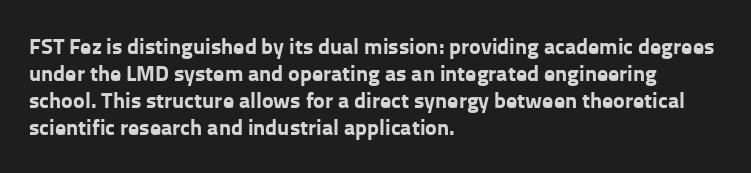
The image shows 22 px bold type, upright; set left-aligned, line spacing 1.22x, normal letter spacing, not underlined.
